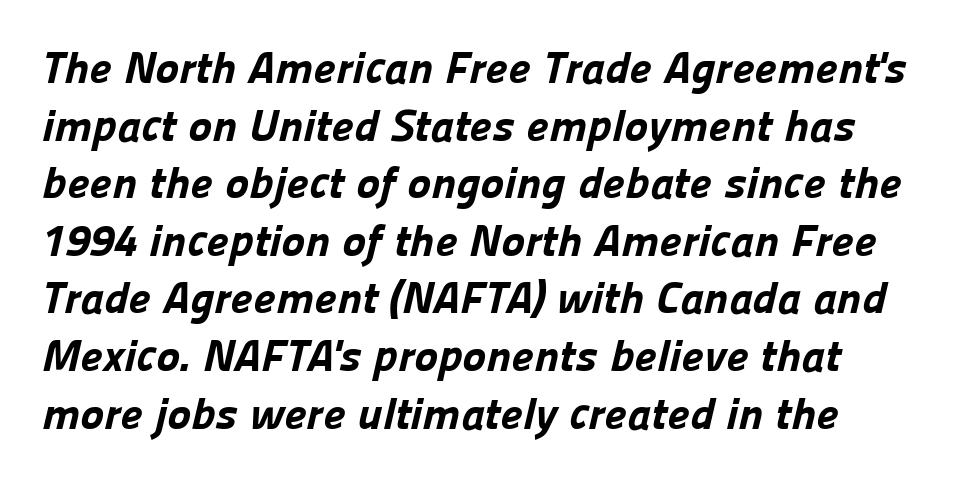
Q: Is the text bold? A: Yes.
Q: Is the typeface a serif or a sans-serif typeface? A: Sans-serif.
Q: Is the text underlined? A: No.
Q: Is the spacing between letters normal or unusually wide? A: Normal.
Q: Is the spacing between lines tight, normal or loose? A: Normal.
Q: Width (condensed, normal, or wide)? A: Normal.
Q: Stroke contrast? A: Low.
Q: x-height? A: Medium.
Q: Monospaced? A: No.
